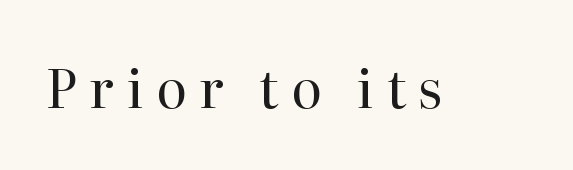
The image shows 53 px regular-weight serif type, upright; set unusually wide letter spacing (+0.23 em), not underlined; high stroke contrast and a medium x-height.
